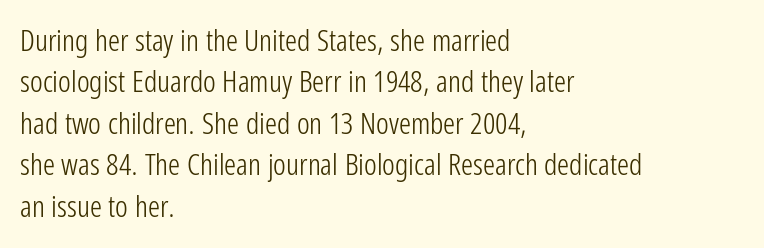
Q: Is the text bold? A: No.
Q: Is the text italic (slanted)? A: No, it is upright.
Q: Is the typeface a serif or a sans-serif typeface? A: Sans-serif.
Q: Is the text underlined? A: No.
Q: How is the paragraph aligned? A: Left-aligned.
Q: Is the spacing between letters normal or unusually wide? A: Normal.
Q: Is the spacing between lines tight, normal or loose? A: Normal.
Q: Width (condensed, normal, or wide)? A: Condensed.
Q: Stroke contrast? A: Low.
Q: x-height? A: Medium.
Q: Monospaced? A: No.
